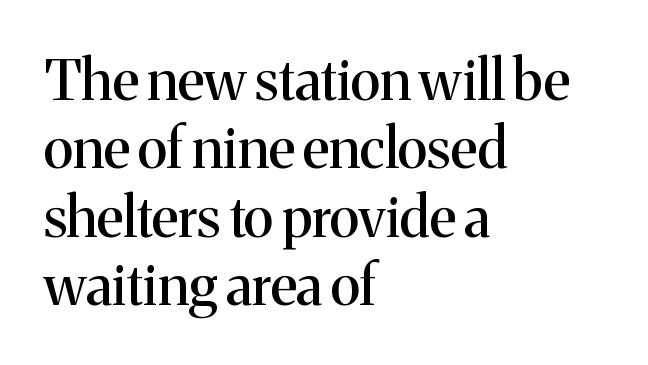
The image shows 56 px serif type, upright; set left-aligned, line spacing 1.22x, normal letter spacing, not underlined; medium stroke contrast and a medium x-height.
